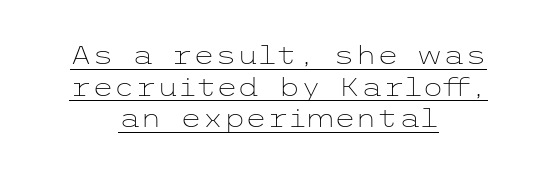
{"italic": "no", "bold": "no", "underline": "yes", "align": "center", "line_spacing": "normal", "line_spacing_ratio": 1.27, "letter_spacing": "normal", "letter_spacing_em": 0.0, "glyph_px": 25}
